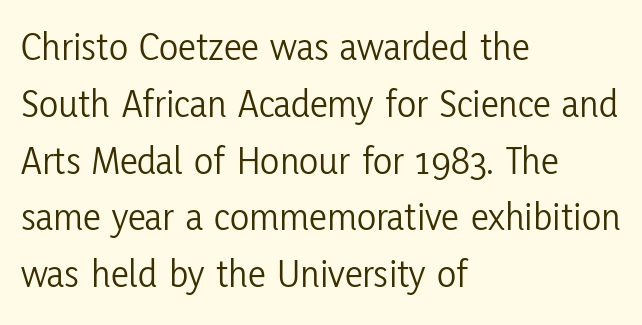
The image shows 40 px light, condensed sans-serif type, upright; set left-aligned, normal line spacing (1.42x), normal letter spacing, not underlined; low stroke contrast and a medium x-height.
